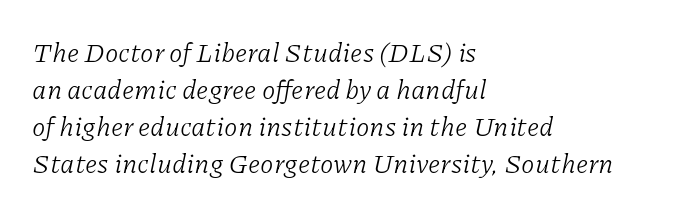
{"italic": "yes", "lean": "right", "slant_degrees": 11, "bold": "no", "underline": "no", "align": "left", "line_spacing": "normal", "line_spacing_ratio": 1.37, "letter_spacing": "normal", "letter_spacing_em": 0.0, "glyph_px": 27}
